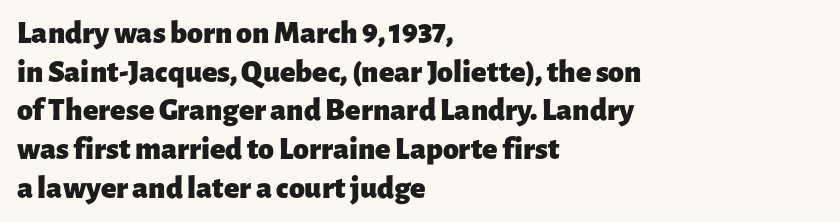
Q: Is the text bold? A: Yes.
Q: Is the text italic (slanted)? A: No, it is upright.
Q: Is the typeface a serif or a sans-serif typeface? A: Sans-serif.
Q: Is the text underlined? A: No.
Q: How is the paragraph aligned? A: Left-aligned.
Q: Is the spacing between letters normal or unusually wide? A: Normal.
Q: Width (condensed, normal, or wide)? A: Normal.
Q: Stroke contrast? A: Low.
Q: x-height? A: Medium.
Q: Monospaced? A: No.
